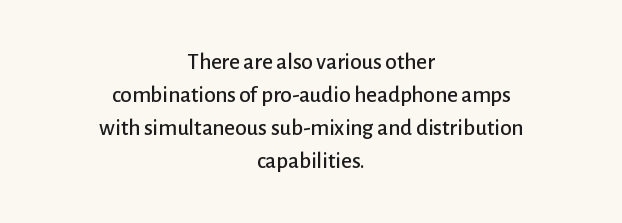
This block has exactly the height ordinary leading produces. When letters stand straight like this, we call the style roman or upright. A student would call this center alignment; a typographer would say set centered. Only glyphs here, with clear space below each row.
